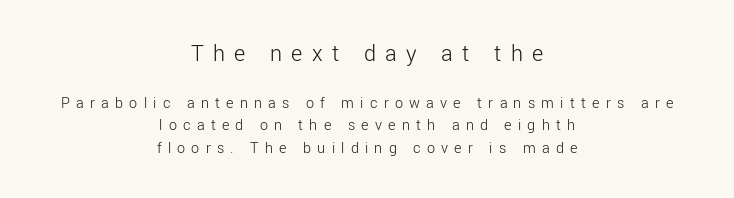
Q: Is the text bold? A: No.
Q: Is the text italic (slanted)? A: No, it is upright.
Q: Is the text underlined? A: No.
Q: How is the paragraph aligned? A: Centered.
Q: Is the spacing between letters normal or unusually wide? A: Unusually wide.
Q: Is the spacing between lines tight, normal or loose? A: Normal.
Q: Which block of text is set in a larger size, the first (top) or the second (bottom)? A: The first (top) one.
